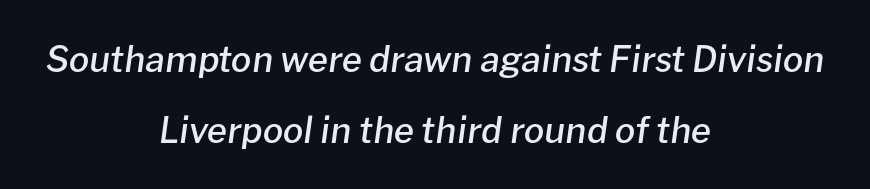
{"italic": "yes", "lean": "right", "slant_degrees": 8, "bold": "semi", "weight": "semibold", "width": "normal", "stroke_contrast": "low", "x_height": "medium", "monospaced": "no", "underline": "no", "align": "center", "line_spacing": "loose", "line_spacing_ratio": 1.97, "letter_spacing": "normal", "letter_spacing_em": 0.0, "glyph_px": 36}
